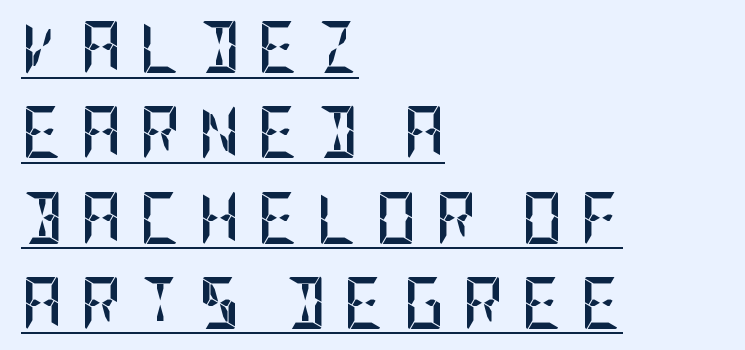
Q: Is the text bold? A: Yes.
Q: Is the text italic (slanted)? A: No, it is upright.
Q: Is the typeface a serif or a sans-serif typeface? A: Sans-serif.
Q: Is the text underlined? A: Yes.
Q: How is the paragraph aligned? A: Left-aligned.
Q: Is the spacing between letters normal or unusually wide? A: Unusually wide.
Q: Is the spacing between lines tight, normal or loose? A: Normal.
Q: Width (condensed, normal, or wide)? A: Condensed.
Q: Stroke contrast? A: Low.
Q: x-height? A: Large.
